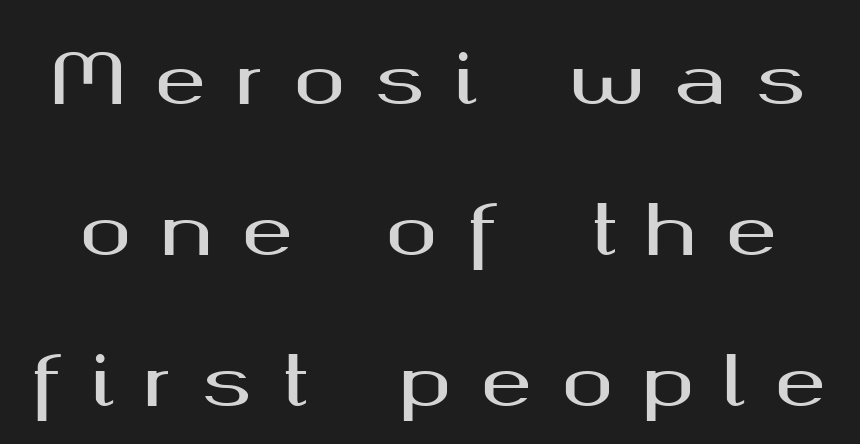
What's the leading like? Stretched, with rows far apart. The tracking jumps out immediately: characters are airy and widely separated. Every character sits straight up, as roman type does. Nope, no serifs anywhere on these letters. Quick note: underline off. A typesetter would call this proportional, since set widths differ per character.
